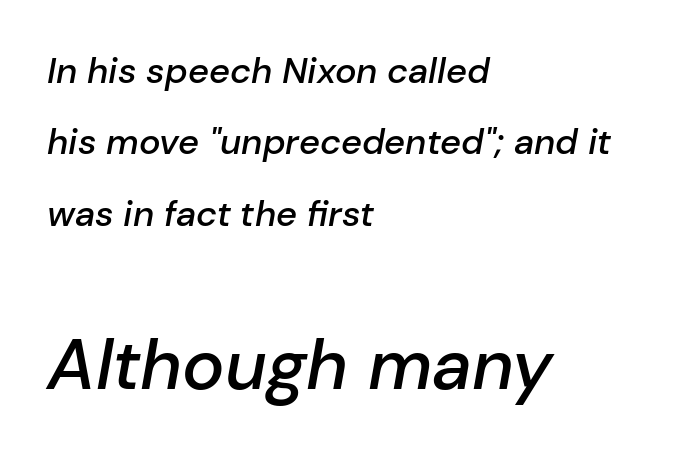
Character widths vary here, with narrow letters taking less room than wide ones. Notice the strokes are somewhat thickened but not fully heavy: this is a semibold. The composition opens small and finishes big. Every row of glyphs begins at an identical x-position on the left. Looking at the ascenders, they clearly lean. Successive baselines arrive slowly, with a big drop between each.
